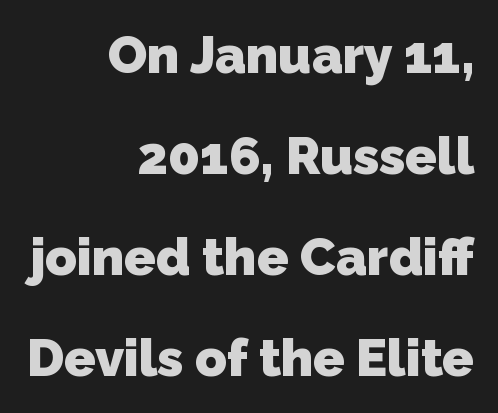
{"serif": "no", "bold": "yes", "weight": "heavy", "width": "normal", "stroke_contrast": "low", "x_height": "medium", "monospaced": "no", "underline": "no", "align": "right", "line_spacing": "loose", "line_spacing_ratio": 1.94, "letter_spacing": "normal", "letter_spacing_em": 0.0, "glyph_px": 52}
